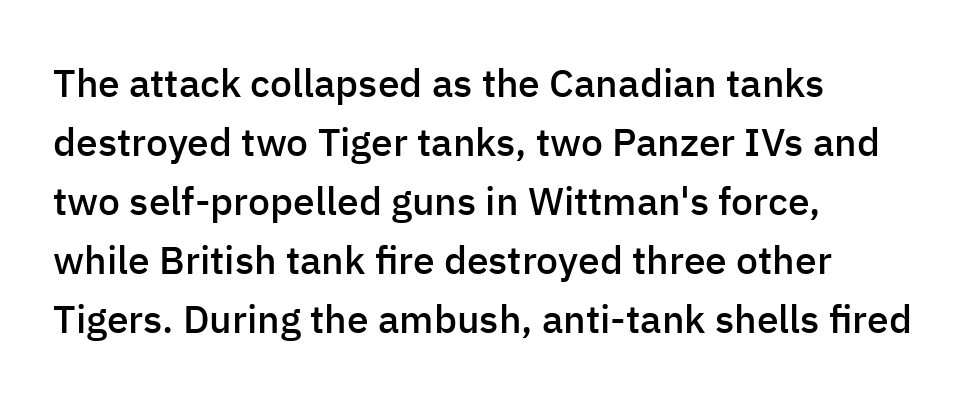
The image shows 39 px semibold sans-serif type, upright; set left-aligned, normal line spacing (1.51x), normal letter spacing, not underlined; low stroke contrast and a medium x-height.
